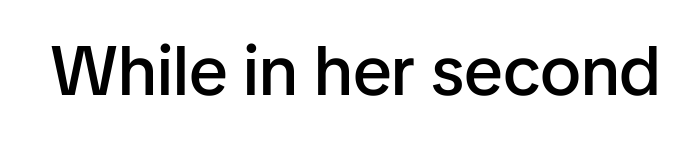
The image shows 70 px semibold sans-serif type, upright; set normal letter spacing, not underlined; low stroke contrast and a medium x-height.
